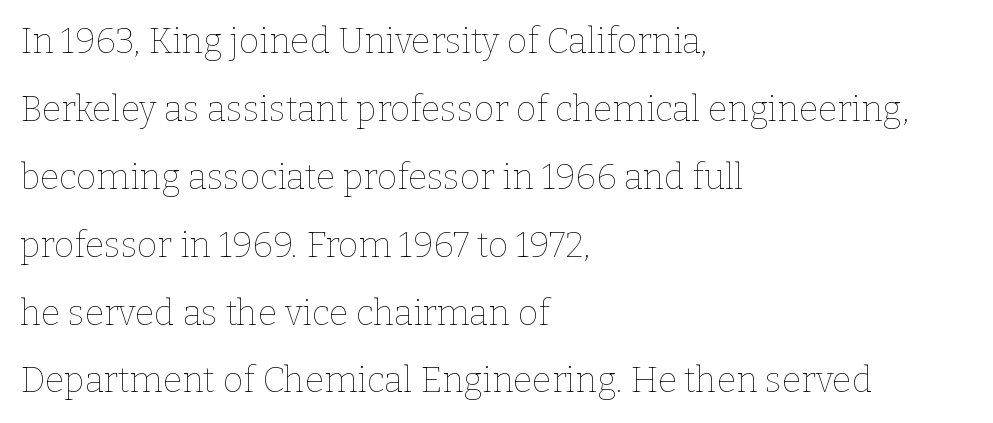
{"italic": "no", "bold": "no", "weight": "thin", "width": "normal", "stroke_contrast": "low", "x_height": "medium", "monospaced": "no", "underline": "no", "align": "left", "line_spacing": "loose", "line_spacing_ratio": 1.94, "letter_spacing": "normal", "letter_spacing_em": 0.0, "glyph_px": 35}
